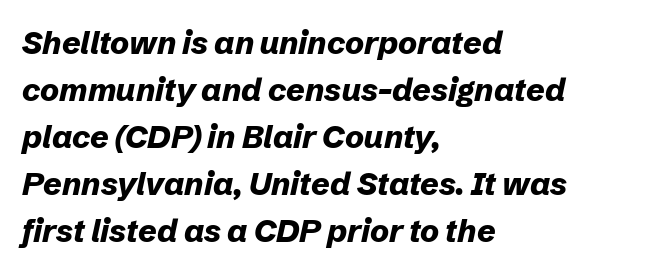
The image shows 32 px bold type, italic (leaning right); set left-aligned, normal line spacing (1.47x), normal letter spacing, not underlined; low stroke contrast and a medium x-height.
